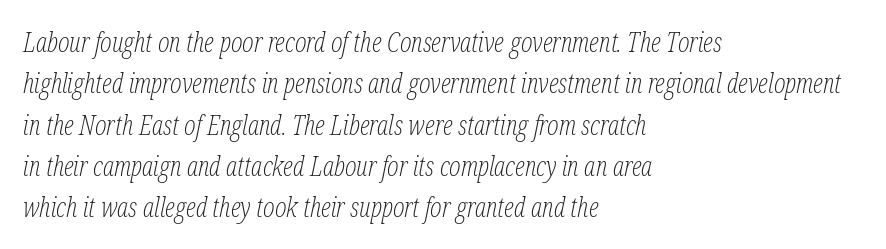
The compositor pushed each line to the left boundary. Baseline-to-baseline distance is the conventional proportion of letter height. The whole block is typeset with a tilt. The passage shown has conventional tracking throughout. Weight: not bold — regular or lighter.
